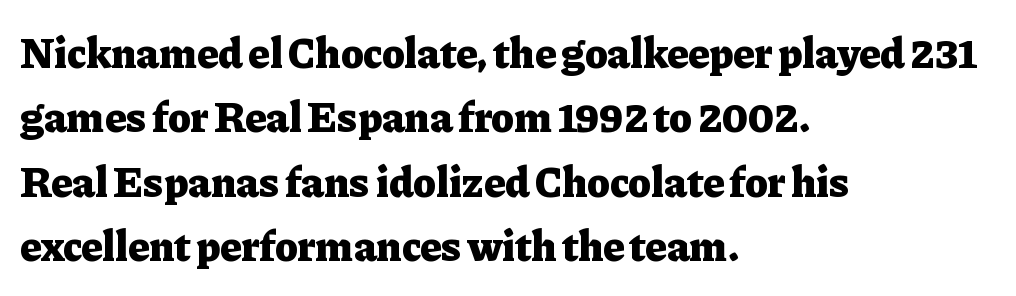
{"serif": "yes", "italic": "no", "bold": "yes", "weight": "heavy", "width": "normal", "stroke_contrast": "low", "x_height": "medium", "monospaced": "no", "underline": "no", "align": "left", "line_spacing": "normal", "line_spacing_ratio": 1.5, "letter_spacing": "normal", "letter_spacing_em": 0.0, "glyph_px": 43}
